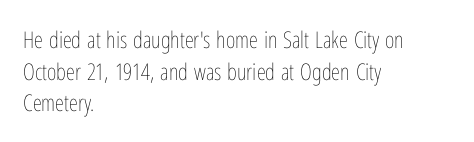
The image shows 23 px text type, upright; set left-aligned, normal line spacing (1.37x), normal letter spacing, not underlined.
